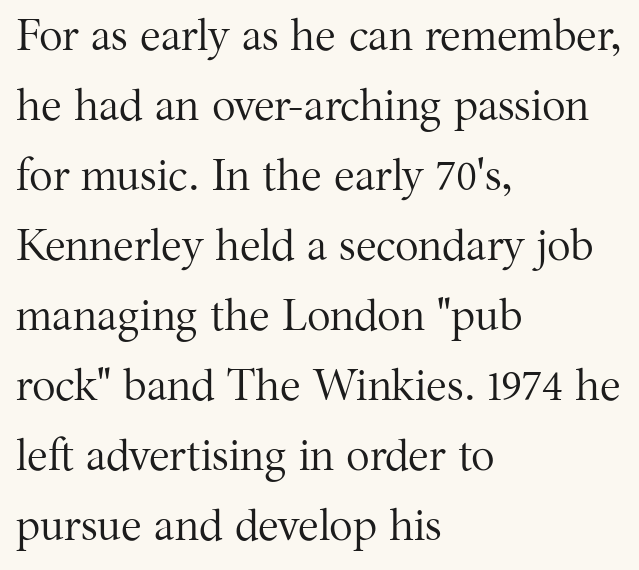
Q: Is the text bold? A: No.
Q: Is the text italic (slanted)? A: No, it is upright.
Q: Is the typeface a serif or a sans-serif typeface? A: Serif.
Q: Is the text underlined? A: No.
Q: How is the paragraph aligned? A: Left-aligned.
Q: Is the spacing between letters normal or unusually wide? A: Normal.
Q: Is the spacing between lines tight, normal or loose? A: Normal.
Q: Width (condensed, normal, or wide)? A: Normal.
Q: Stroke contrast? A: Medium.
Q: x-height? A: Medium.
Q: Monospaced? A: No.
